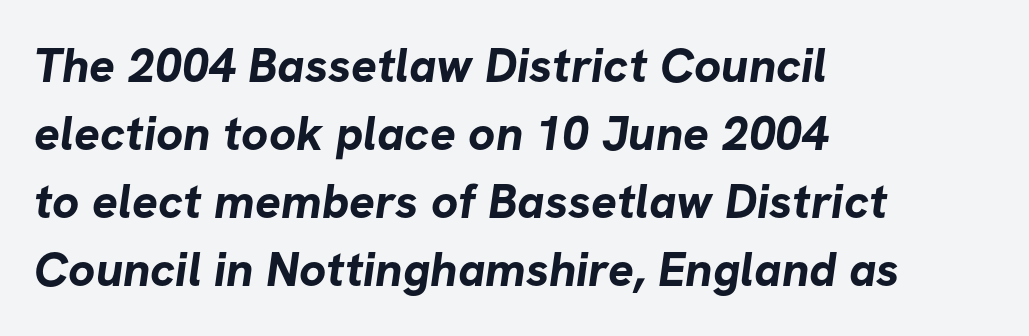
The glyphs have the mass of a bold cut. The horizontal fit of the characters is conventional and even. No feet cap the strokes, marking this as sans-serif type. Line spacing here is normal. Descenders hang freely into open space. If you drew a ruler down the left edge, every line would touch it.
